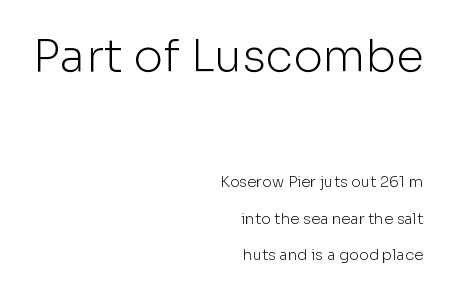
Q: Is the text bold? A: No.
Q: Is the text italic (slanted)? A: No, it is upright.
Q: Is the typeface a serif or a sans-serif typeface? A: Sans-serif.
Q: Is the text underlined? A: No.
Q: How is the paragraph aligned? A: Right-aligned.
Q: Is the spacing between letters normal or unusually wide? A: Normal.
Q: Is the spacing between lines tight, normal or loose? A: Loose.
Q: Which block of text is set in a larger size, the first (top) or the second (bottom)? A: The first (top) one.
Q: Width (condensed, normal, or wide)? A: Normal.
Q: Stroke contrast? A: Low.
Q: x-height? A: Medium.
Q: Monospaced? A: No.
